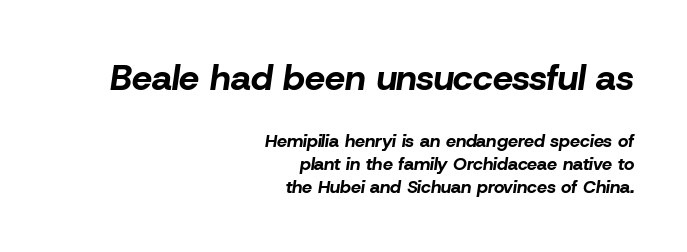
Q: Is the text bold? A: Yes.
Q: Is the text italic (slanted)? A: Yes, it leans right by about 8 degrees.
Q: Is the text underlined? A: No.
Q: How is the paragraph aligned? A: Right-aligned.
Q: Is the spacing between letters normal or unusually wide? A: Normal.
Q: Is the spacing between lines tight, normal or loose? A: Normal.
Q: Which block of text is set in a larger size, the first (top) or the second (bottom)? A: The first (top) one.
Q: Width (condensed, normal, or wide)? A: Normal.
Q: Stroke contrast? A: Low.
Q: x-height? A: Medium.
Q: Monospaced? A: No.
